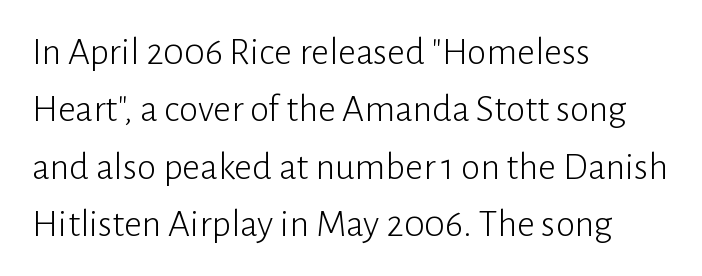
The image shows 39 px light sans-serif type, upright; set left-aligned, normal line spacing (1.47x), normal letter spacing, not underlined; low stroke contrast and a medium x-height.
